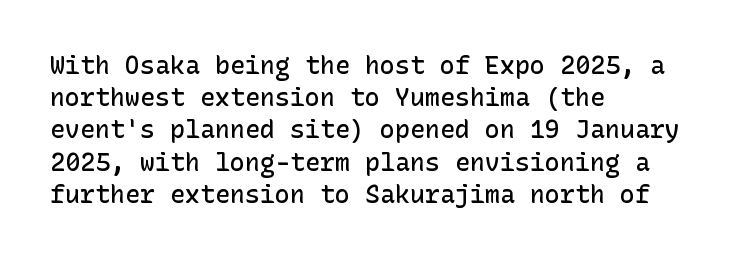
{"italic": "no", "bold": "semi", "underline": "no", "align": "left", "line_spacing": "normal", "line_spacing_ratio": 1.29, "letter_spacing": "normal", "letter_spacing_em": 0.0, "glyph_px": 25}
